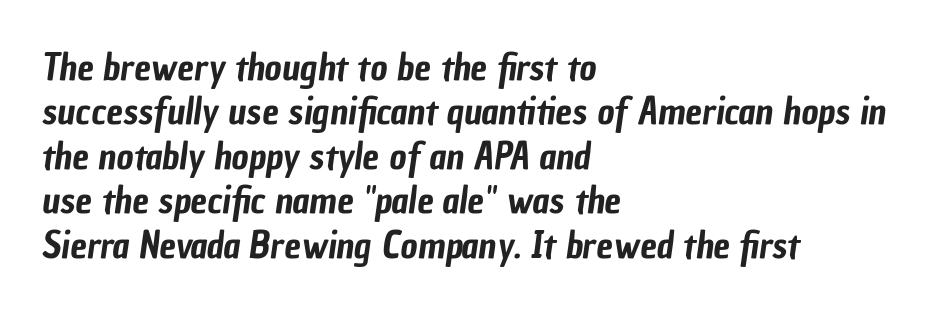
Q: Is the typeface a serif or a sans-serif typeface? A: Sans-serif.
Q: Is the text underlined? A: No.
Q: How is the paragraph aligned? A: Left-aligned.
Q: Is the spacing between letters normal or unusually wide? A: Normal.
Q: Width (condensed, normal, or wide)? A: Condensed.
Q: Stroke contrast? A: Low.
Q: x-height? A: Medium.
Q: Monospaced? A: No.
